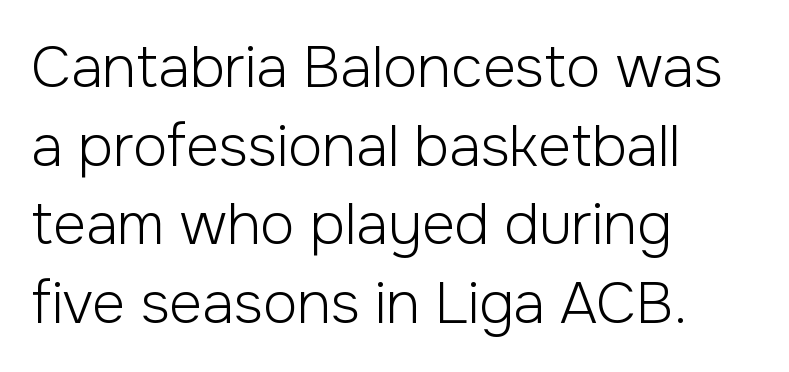
Q: Is the text bold? A: No.
Q: Is the text italic (slanted)? A: No, it is upright.
Q: Is the typeface a serif or a sans-serif typeface? A: Sans-serif.
Q: Is the text underlined? A: No.
Q: How is the paragraph aligned? A: Left-aligned.
Q: Is the spacing between letters normal or unusually wide? A: Normal.
Q: Is the spacing between lines tight, normal or loose? A: Normal.
Q: Width (condensed, normal, or wide)? A: Normal.
Q: Stroke contrast? A: Low.
Q: x-height? A: Medium.
Q: Monospaced? A: No.
